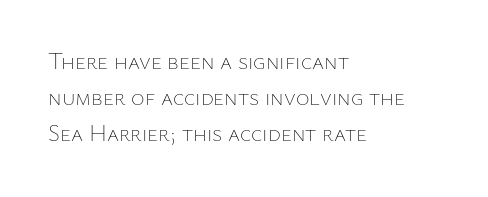
The image shows 23 px text type, upright; set left-aligned, normal line spacing (1.57x), normal letter spacing, not underlined.
